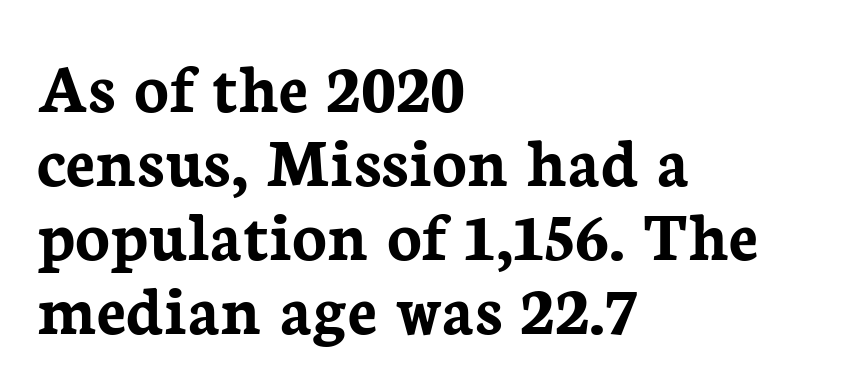
Q: Is the text bold? A: Yes.
Q: Is the text italic (slanted)? A: No, it is upright.
Q: Is the typeface a serif or a sans-serif typeface? A: Serif.
Q: Is the text underlined? A: No.
Q: How is the paragraph aligned? A: Left-aligned.
Q: Is the spacing between letters normal or unusually wide? A: Normal.
Q: Is the spacing between lines tight, normal or loose? A: Tight.
Q: Width (condensed, normal, or wide)? A: Normal.
Q: Stroke contrast? A: Low.
Q: x-height? A: Medium.
Q: Monospaced? A: No.
